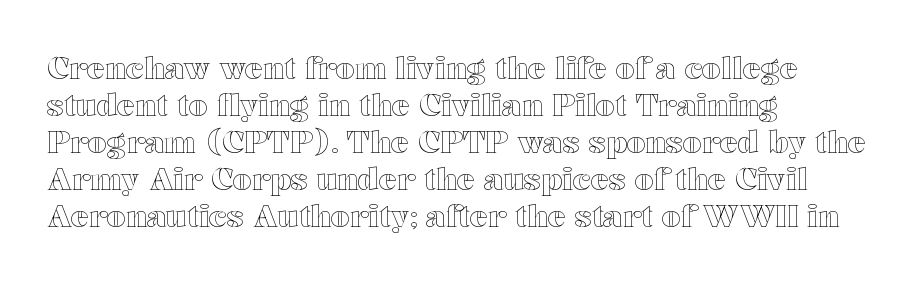
{"italic": "no", "width": "wide", "x_height": "medium", "monospaced": "no", "underline": "no", "align": "left", "line_spacing_ratio": 1.23, "letter_spacing": "normal", "letter_spacing_em": 0.0, "glyph_px": 30}
